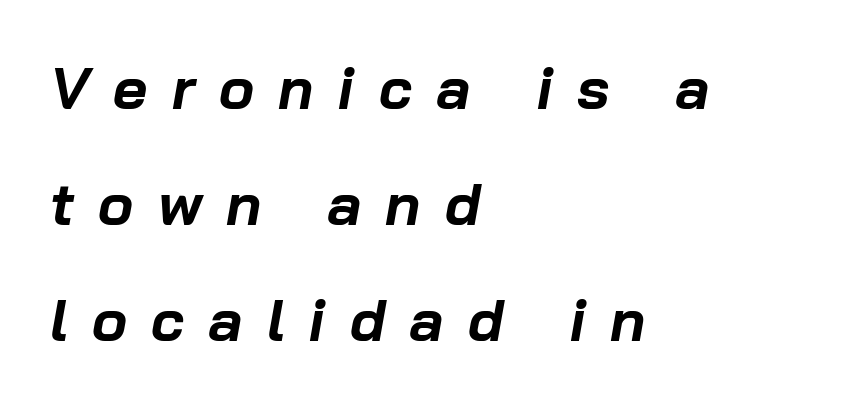
Q: Is the text bold? A: Yes.
Q: Is the text italic (slanted)? A: Yes, it leans right by about 10 degrees.
Q: Is the text underlined? A: No.
Q: How is the paragraph aligned? A: Left-aligned.
Q: Is the spacing between letters normal or unusually wide? A: Unusually wide.
Q: Is the spacing between lines tight, normal or loose? A: Loose.
Q: Width (condensed, normal, or wide)? A: Normal.
Q: Stroke contrast? A: Low.
Q: x-height? A: Medium.
Q: Monospaced? A: No.
